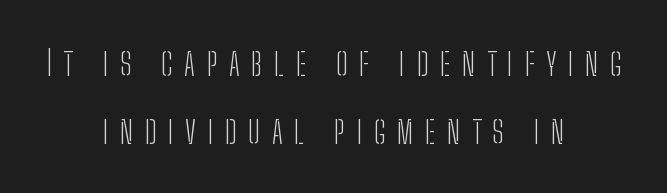
Q: Is the text bold? A: No.
Q: Is the text italic (slanted)? A: No, it is upright.
Q: Is the typeface a serif or a sans-serif typeface? A: Sans-serif.
Q: Is the text underlined? A: No.
Q: How is the paragraph aligned? A: Centered.
Q: Is the spacing between letters normal or unusually wide? A: Unusually wide.
Q: Is the spacing between lines tight, normal or loose? A: Loose.
Q: Width (condensed, normal, or wide)? A: Condensed.
Q: Stroke contrast? A: Low.
Q: x-height? A: Medium.
Q: Monospaced? A: No.
